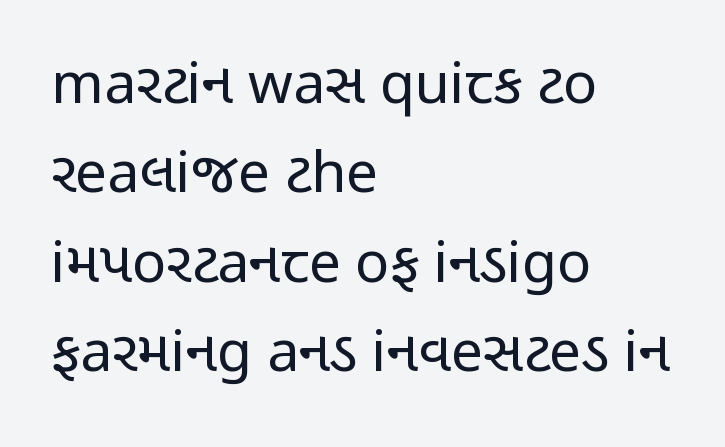
The letters advance in unequal steps, a hallmark of proportional type. Successive baselines arrive at the customary interval. Observe the ordinary spacing: letters are neighbours, not strangers. In CSS terms this would be text-align: left. No feet cap the strokes, marking this as sans-serif type. Descenders hang freely into open space.
